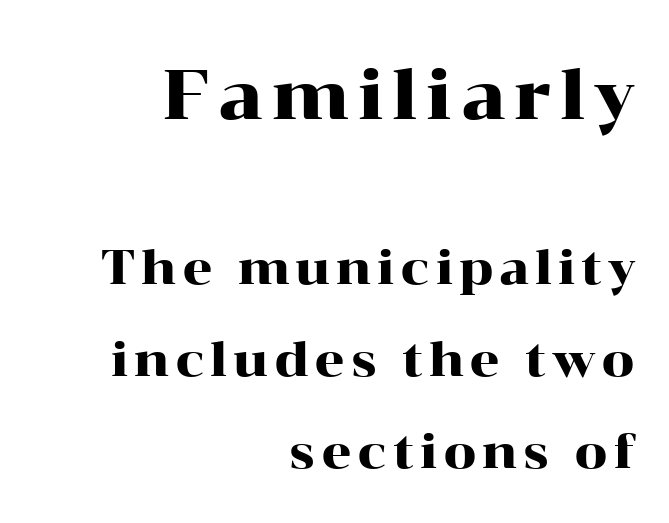
Designer's note — italics off, roman on. Typeset ragged left — the right edge is the straight one. A serif font was chosen for this passage. Look at the glyph heights: the upper group is clearly the bigger setting.
